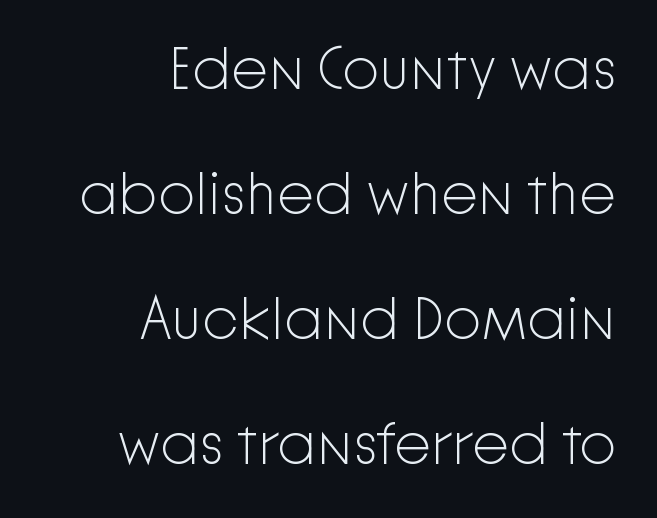
Q: Is the text bold? A: No.
Q: Is the text italic (slanted)? A: No, it is upright.
Q: Is the typeface a serif or a sans-serif typeface? A: Sans-serif.
Q: Is the text underlined? A: No.
Q: How is the paragraph aligned? A: Right-aligned.
Q: Is the spacing between letters normal or unusually wide? A: Normal.
Q: Is the spacing between lines tight, normal or loose? A: Loose.
Q: Width (condensed, normal, or wide)? A: Normal.
Q: Stroke contrast? A: Low.
Q: x-height? A: Medium.
Q: Monospaced? A: No.
